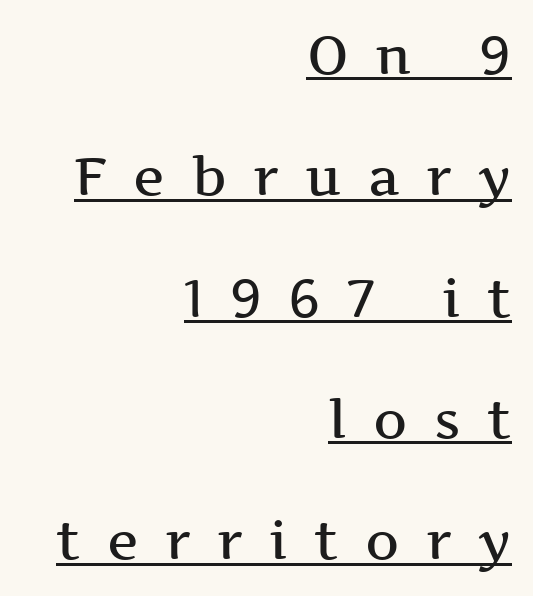
Q: Is the text bold? A: Semi-bold.
Q: Is the text italic (slanted)? A: No, it is upright.
Q: Is the typeface a serif or a sans-serif typeface? A: Serif.
Q: Is the text underlined? A: Yes.
Q: How is the paragraph aligned? A: Right-aligned.
Q: Is the spacing between letters normal or unusually wide? A: Unusually wide.
Q: Is the spacing between lines tight, normal or loose? A: Loose.
Q: Width (condensed, normal, or wide)? A: Wide.
Q: Stroke contrast? A: Medium.
Q: x-height? A: Medium.
Q: Monospaced? A: No.
